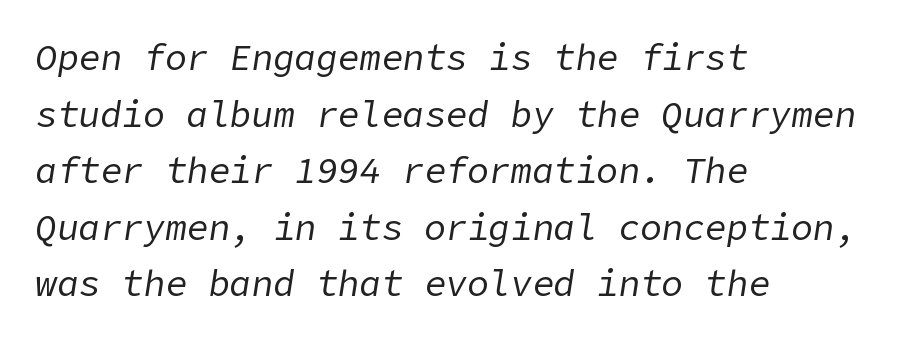
{"italic": "yes", "lean": "right", "slant_degrees": 9, "bold": "no", "weight": "regular", "width": "normal", "stroke_contrast": "low", "x_height": "medium", "underline": "no", "align": "left", "line_spacing": "normal", "line_spacing_ratio": 1.57, "letter_spacing": "normal", "letter_spacing_em": 0.0, "glyph_px": 36}
